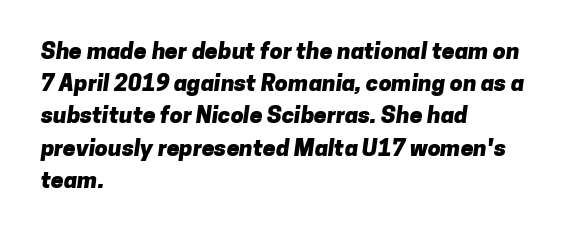
Q: Is the text bold? A: Yes.
Q: Is the text underlined? A: No.
Q: How is the paragraph aligned? A: Left-aligned.
Q: Is the spacing between letters normal or unusually wide? A: Normal.
Q: Is the spacing between lines tight, normal or loose? A: Normal.
